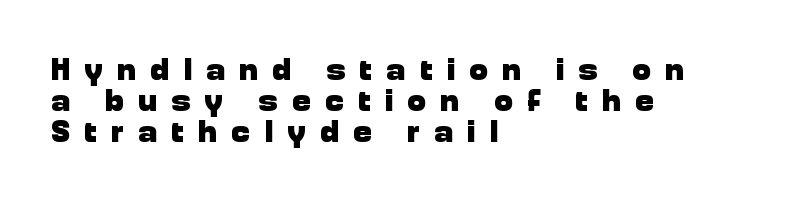
The image shows 31 px heavy sans-serif type, upright; set left-aligned, tight line spacing (1.0x), unusually wide letter spacing (+0.47 em), not underlined; low stroke contrast and a medium x-height.
